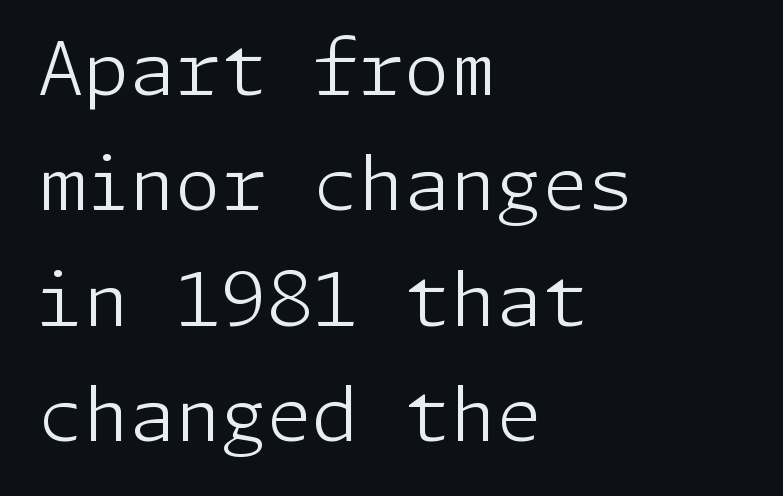
The image shows 74 px light sans-serif type, upright; set left-aligned, normal line spacing (1.56x), normal letter spacing, not underlined; low stroke contrast and a medium x-height.
